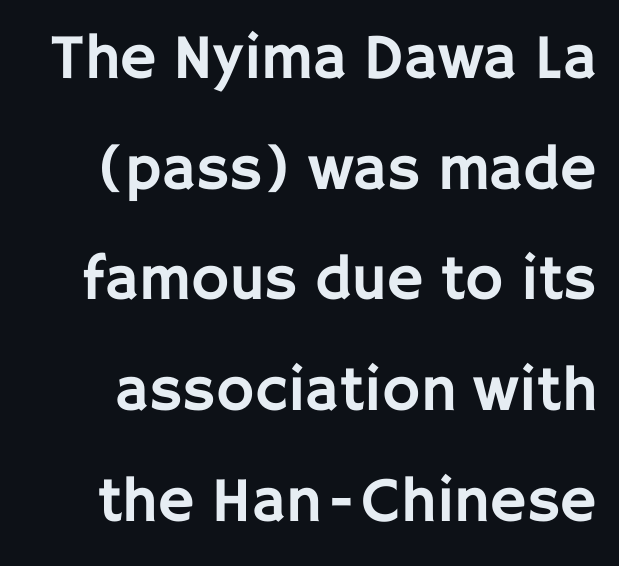
Look at the tracking — it's just the regular setting, nothing added. Only glyphs here, with clear space below each row. Note: no serifs on the glyphs. Do the characters align in a grid? No, the font is proportional. Posture: upright roman.
